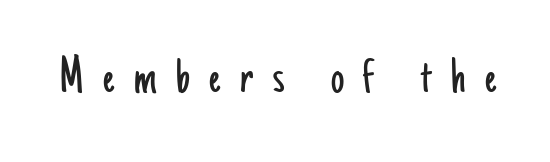
{"serif": "no", "italic": "no", "bold": "no", "weight": "light", "width": "condensed", "stroke_contrast": "low", "x_height": "small", "monospaced": "no", "underline": "no", "letter_spacing": "wide", "letter_spacing_em": 0.37, "glyph_px": 53}
